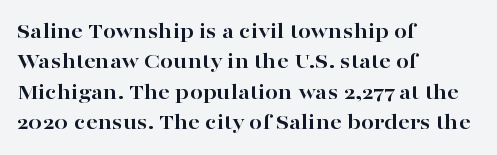
Q: Is the text bold? A: Yes.
Q: Is the text italic (slanted)? A: No, it is upright.
Q: Is the text underlined? A: No.
Q: How is the paragraph aligned? A: Left-aligned.
Q: Is the spacing between letters normal or unusually wide? A: Normal.
Q: Is the spacing between lines tight, normal or loose? A: Normal.
